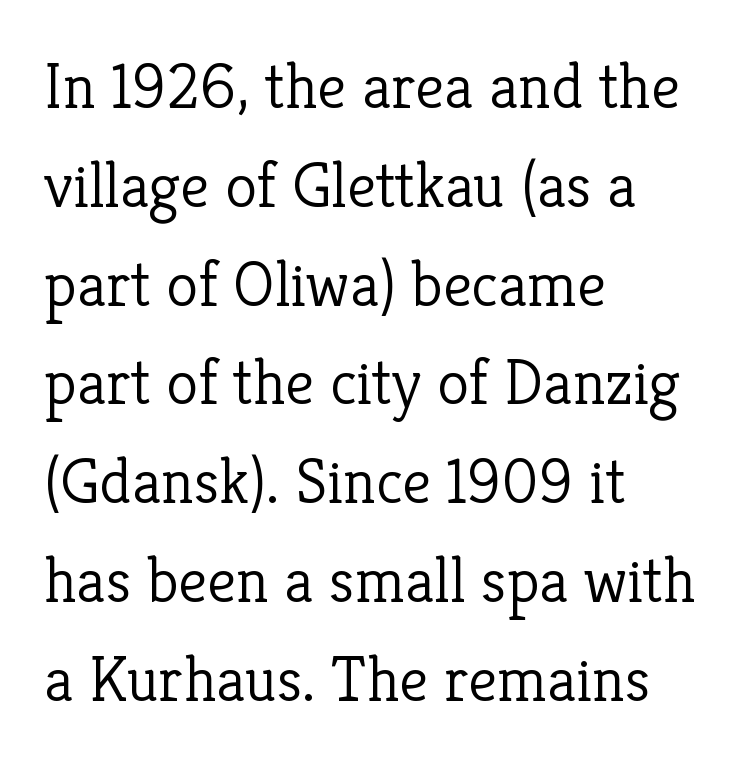
The type sits square on the baseline with zero lean. The characters display serif detailing at their extremities. Descenders hang freely into open space. The text block is weighted toward the left margin, trailing off unevenly rightward.
